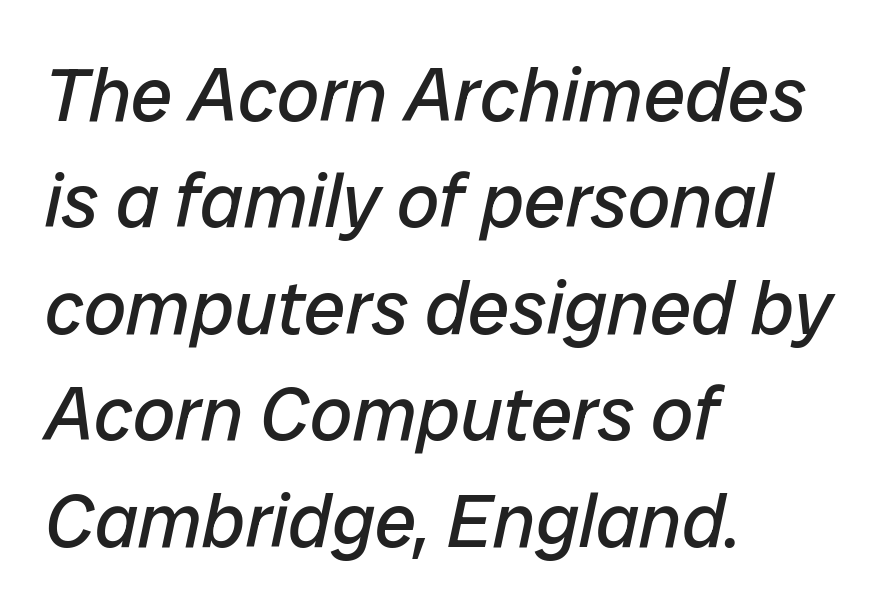
The image shows 75 px regular-weight type, italic (leaning right); set left-aligned, normal line spacing (1.42x), normal letter spacing, not underlined; low stroke contrast and a medium x-height.
